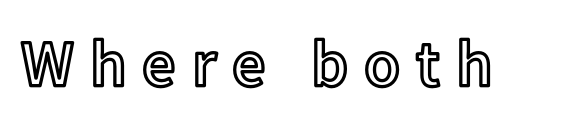
{"italic": "no", "width": "normal", "x_height": "medium", "monospaced": "no", "underline": "no", "letter_spacing": "wide", "letter_spacing_em": 0.24, "glyph_px": 66}
